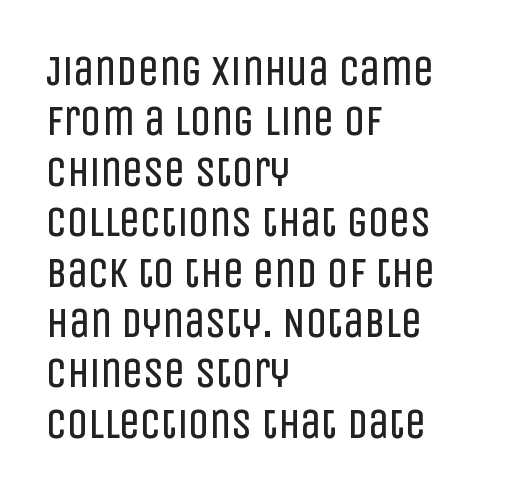
{"serif": "no", "italic": "no", "bold": "no", "weight": "regular", "width": "condensed", "stroke_contrast": "low", "x_height": "large", "monospaced": "no", "underline": "no", "align": "left", "line_spacing_ratio": 1.2, "letter_spacing": "normal", "letter_spacing_em": 0.0, "glyph_px": 42}
